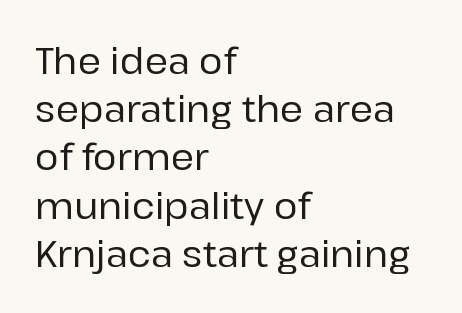
The image shows 36 px sans-serif type, upright; set left-aligned, normal line spacing (1.34x), normal letter spacing, not underlined; low stroke contrast and a medium x-height.
